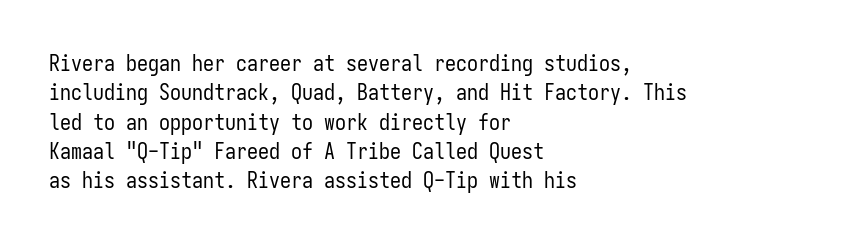
{"italic": "no", "bold": "no", "underline": "no", "align": "left", "line_spacing": "normal", "line_spacing_ratio": 1.33, "letter_spacing": "normal", "letter_spacing_em": 0.0, "glyph_px": 22}
